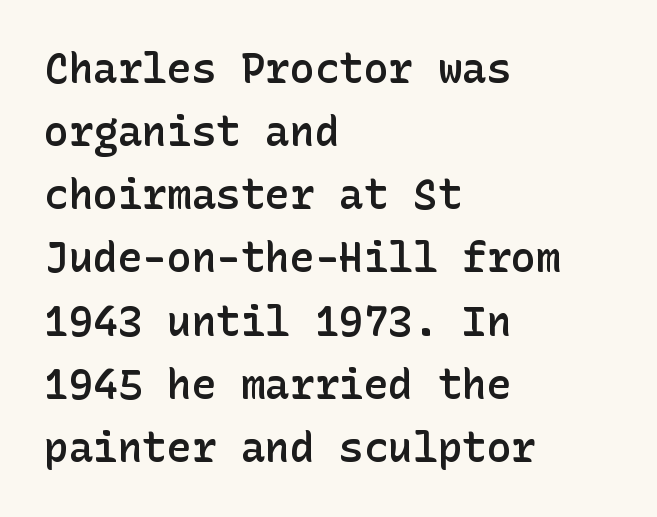
{"serif": "no", "italic": "no", "bold": "semi", "weight": "semibold", "width": "normal", "stroke_contrast": "low", "x_height": "medium", "underline": "no", "align": "left", "line_spacing": "normal", "line_spacing_ratio": 1.54, "letter_spacing": "normal", "letter_spacing_em": 0.0, "glyph_px": 41}
